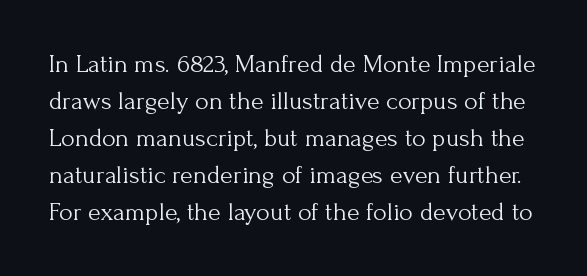
How would I describe the line gaps? Plain and ordinary. Stems here are at most as thick as an everyday book face. Does extra space separate the letters? No, they use regular spacing. Rule under the text: the space is simply empty. Characters remain perfectly vertical along every line.
